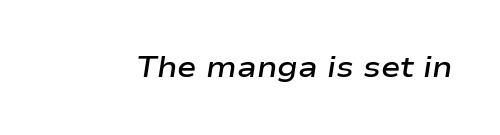
Q: Is the text bold? A: Semi-bold.
Q: Is the text italic (slanted)? A: Yes, it leans right by about 9 degrees.
Q: Is the text underlined? A: No.
Q: Is the spacing between letters normal or unusually wide? A: Normal.
Q: Width (condensed, normal, or wide)? A: Wide.
Q: Stroke contrast? A: Low.
Q: x-height? A: Medium.
Q: Monospaced? A: No.
